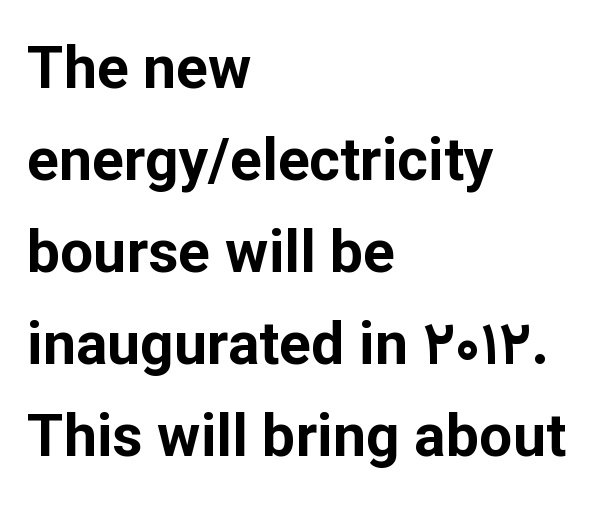
{"serif": "no", "italic": "no", "bold": "yes", "weight": "bold", "width": "normal", "stroke_contrast": "low", "x_height": "medium", "monospaced": "no", "underline": "no", "align": "left", "line_spacing": "normal", "line_spacing_ratio": 1.56, "letter_spacing": "normal", "letter_spacing_em": 0.0, "glyph_px": 59}
